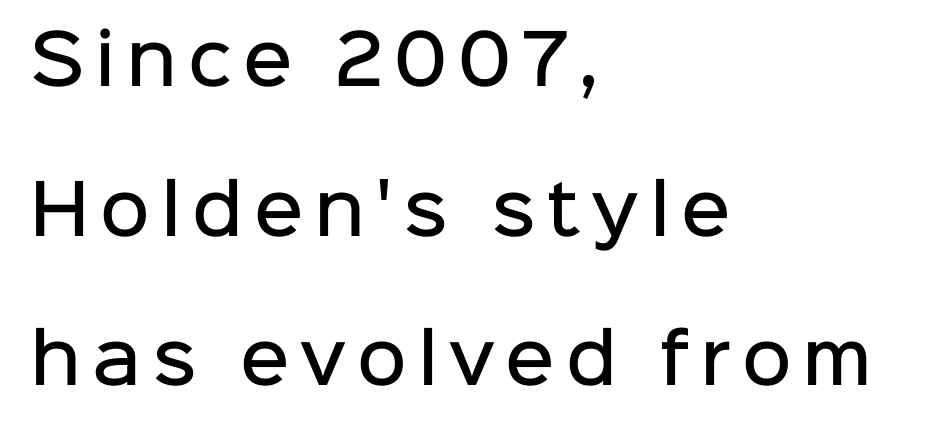
{"serif": "no", "italic": "no", "bold": "semi", "weight": "semibold", "width": "normal", "stroke_contrast": "low", "x_height": "medium", "monospaced": "no", "underline": "no", "align": "left", "line_spacing": "loose", "line_spacing_ratio": 2.2, "glyph_px": 68}
